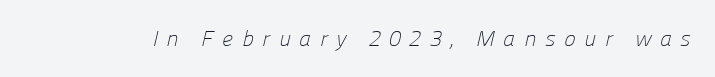
{"bold": "no", "underline": "no", "letter_spacing": "wide", "letter_spacing_em": 0.39, "glyph_px": 22}
